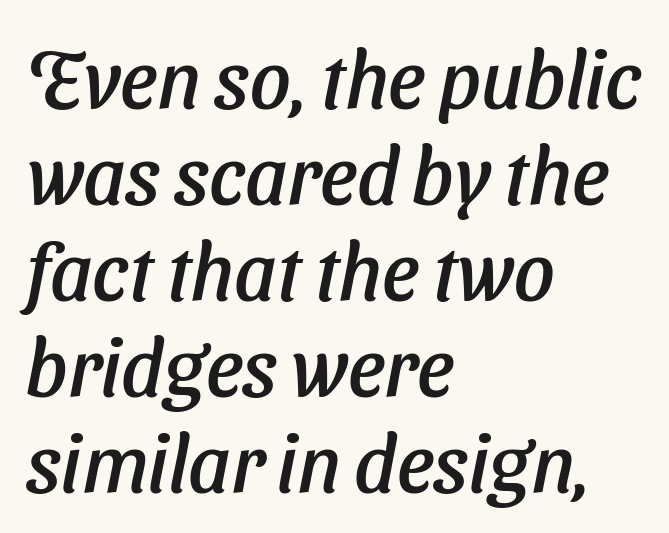
The image shows 80 px text type, italic (leaning right); set left-aligned, line spacing 1.2x, normal letter spacing, not underlined; low stroke contrast and a medium x-height.
